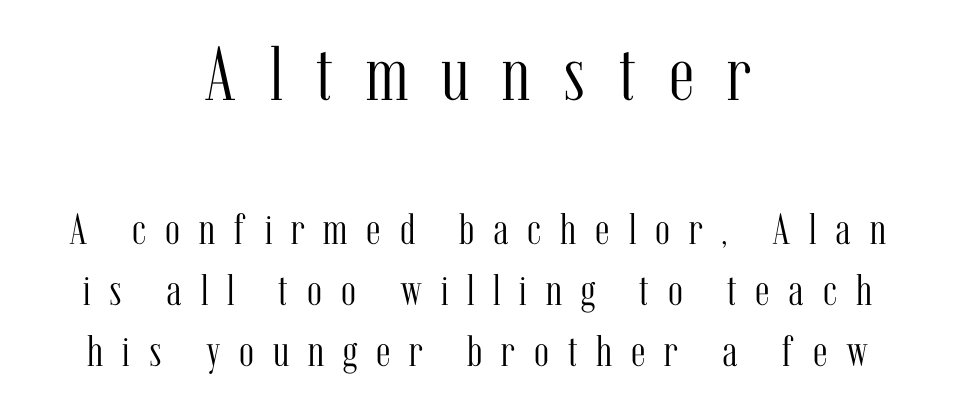
Just letters on the line, the space beneath them empty. Normally led — the rows are evenly, conventionally spaced. Italic: no, the glyphs are upright roman. Examine the stroke ends and you'll spot serifs.
